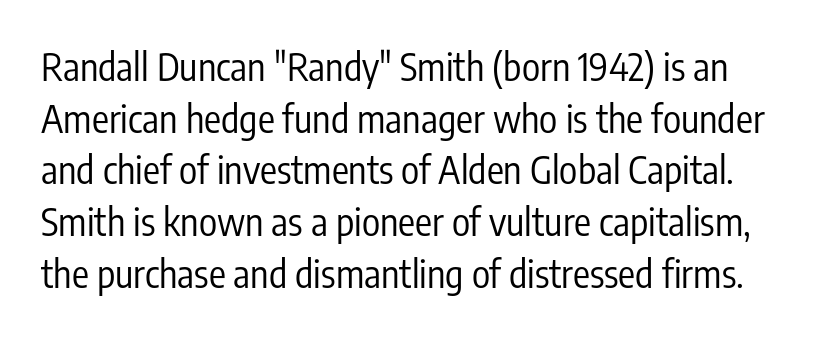
{"serif": "no", "italic": "no", "bold": "no", "weight": "regular", "width": "condensed", "stroke_contrast": "low", "x_height": "medium", "monospaced": "no", "underline": "no", "line_spacing": "normal", "line_spacing_ratio": 1.36, "letter_spacing": "normal", "letter_spacing_em": 0.0, "glyph_px": 38}
